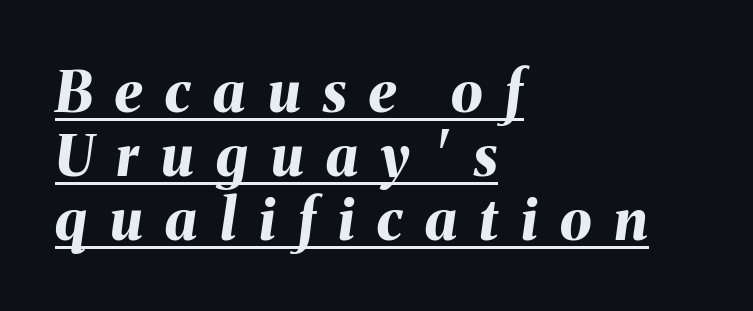
You could not count columns in this text — the font is proportionally spaced. Check the space under the baseline: a stroke is drawn there. Line beginnings align vertically; line endings do not. The passage shown leans; its letterforms are oblique.
